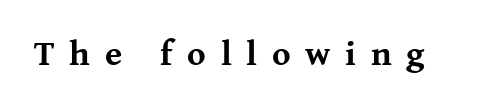
The letters are spread apart with noticeably loose tracking. The letters advance in unequal steps, a hallmark of proportional type. The designer went with a serif here, giving each stem small feet. In terms of posture, this sample is upright.
